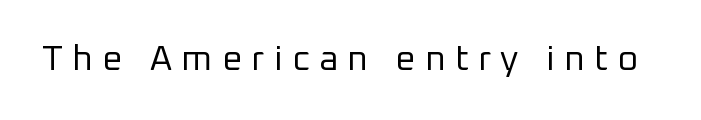
{"serif": "no", "italic": "no", "bold": "no", "weight": "regular", "width": "normal", "stroke_contrast": "low", "x_height": "medium", "monospaced": "no", "underline": "no", "letter_spacing": "wide", "letter_spacing_em": 0.27, "glyph_px": 35}
